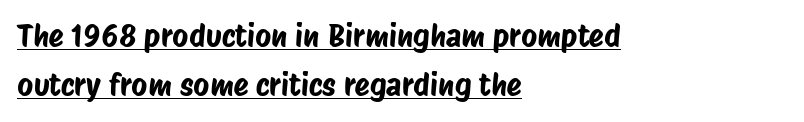
Q: Is the typeface a serif or a sans-serif typeface? A: Sans-serif.
Q: Is the text underlined? A: Yes.
Q: How is the paragraph aligned? A: Left-aligned.
Q: Is the spacing between letters normal or unusually wide? A: Normal.
Q: Is the spacing between lines tight, normal or loose? A: Normal.
Q: Width (condensed, normal, or wide)? A: Condensed.
Q: Stroke contrast? A: Low.
Q: x-height? A: Large.
Q: Monospaced? A: No.
